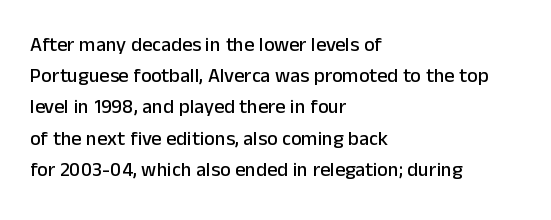
The image shows 20 px text type, upright; set left-aligned, normal line spacing (1.56x), normal letter spacing, not underlined.
